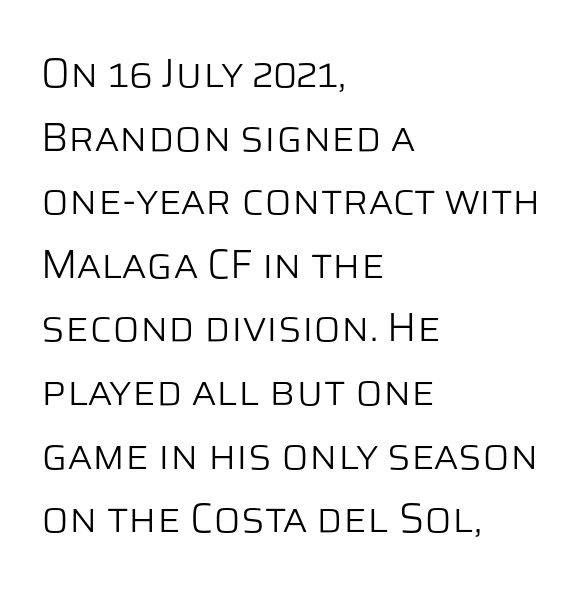
The image shows 40 px light sans-serif type, upright; set left-aligned, normal line spacing (1.59x), normal letter spacing, not underlined; low stroke contrast and a large x-height.
